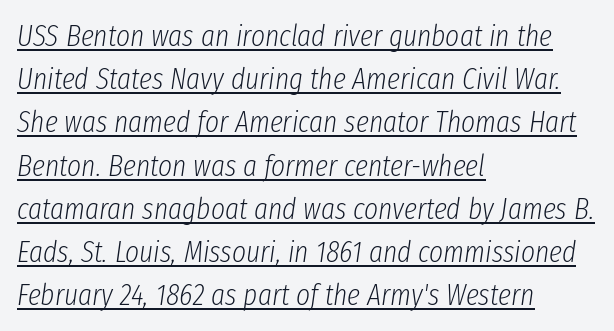
Looks like someone drew a line under every word here. The lines are quadded left. Weight: not bold — regular or lighter. Reading down the column, the eye jumps a familiar distance to each next line. Think of a printed novel: that variable character pitch is what you see here.
